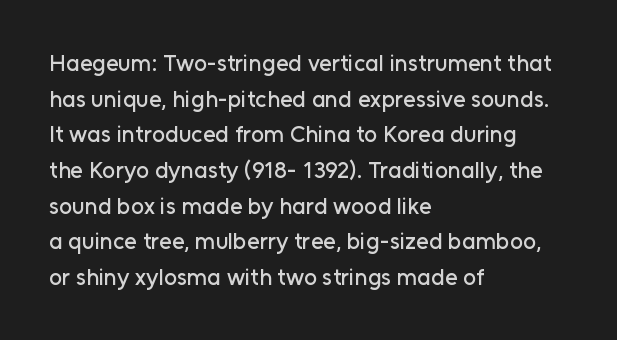
The image shows 23 px text type, upright; set left-aligned, normal line spacing (1.55x), normal letter spacing, not underlined.
